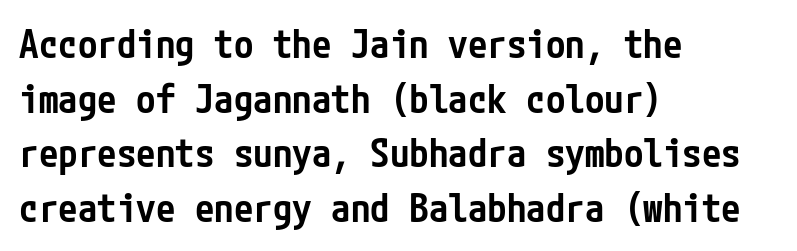
{"serif": "no", "italic": "no", "bold": "semi", "weight": "semibold", "width": "condensed", "stroke_contrast": "low", "x_height": "medium", "underline": "no", "align": "left", "line_spacing": "normal", "line_spacing_ratio": 1.4, "letter_spacing": "normal", "letter_spacing_em": 0.0, "glyph_px": 39}
